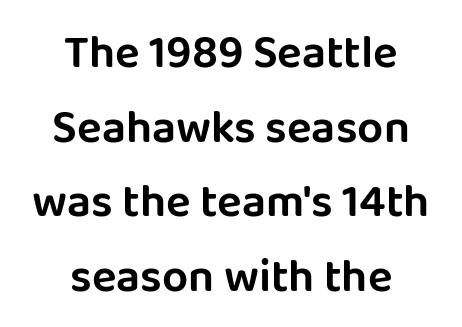
{"serif": "no", "italic": "no", "width": "normal", "stroke_contrast": "low", "x_height": "large", "monospaced": "no", "underline": "no", "align": "center", "line_spacing": "normal", "line_spacing_ratio": 1.62, "letter_spacing": "normal", "letter_spacing_em": 0.0, "glyph_px": 46}
